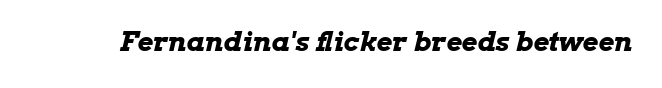
The passage shown has conventional tracking throughout. Honestly, there is no underline to notice here at all. When letters slant like this, we call the style italic. Heavy-handed strokes throughout: this text is bold.
